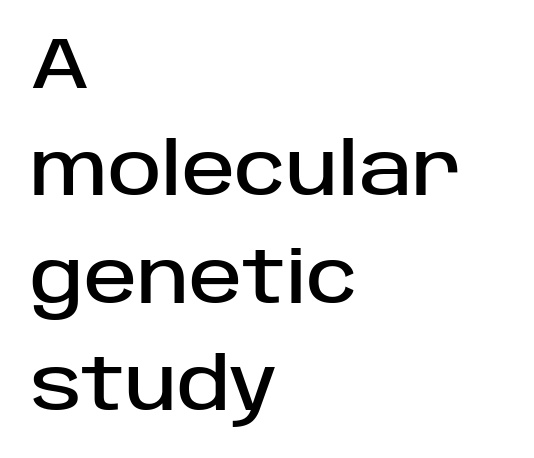
{"serif": "no", "italic": "no", "width": "normal", "stroke_contrast": "low", "x_height": "large", "monospaced": "no", "underline": "no", "align": "left", "line_spacing": "normal", "line_spacing_ratio": 1.49, "letter_spacing": "normal", "letter_spacing_em": 0.0, "glyph_px": 72}
